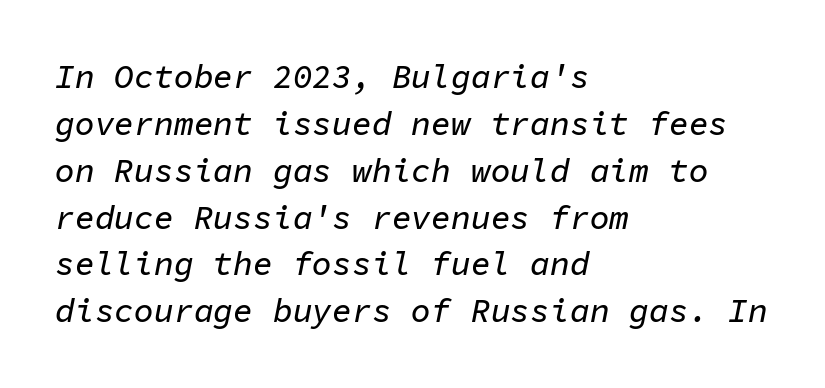
Q: Is the text italic (slanted)? A: Yes, it leans right by about 11 degrees.
Q: Is the text underlined? A: No.
Q: How is the paragraph aligned? A: Left-aligned.
Q: Is the spacing between letters normal or unusually wide? A: Normal.
Q: Is the spacing between lines tight, normal or loose? A: Normal.
Q: Width (condensed, normal, or wide)? A: Normal.
Q: Stroke contrast? A: Low.
Q: x-height? A: Medium.
Q: Monospaced? A: Yes.
